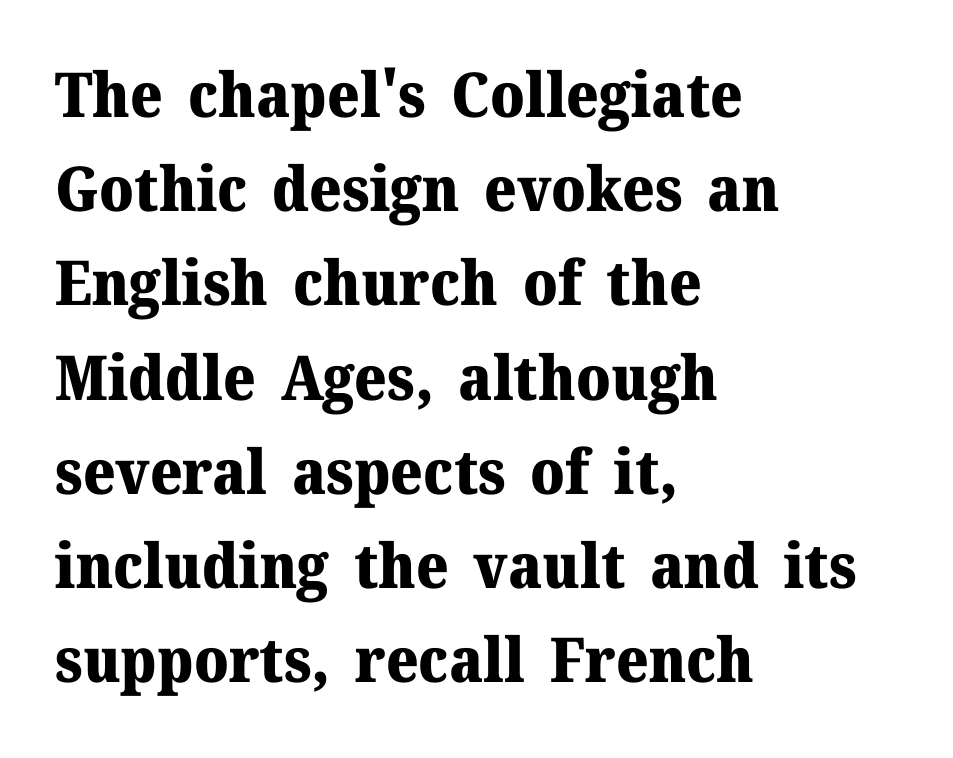
The space directly below the letters is spotless. Proportional: the letters do not fall into vertical columns. The passage shown is emphatically bold. The letters sit at their default tracking, neither squeezed nor spread. Posture: vertical.
